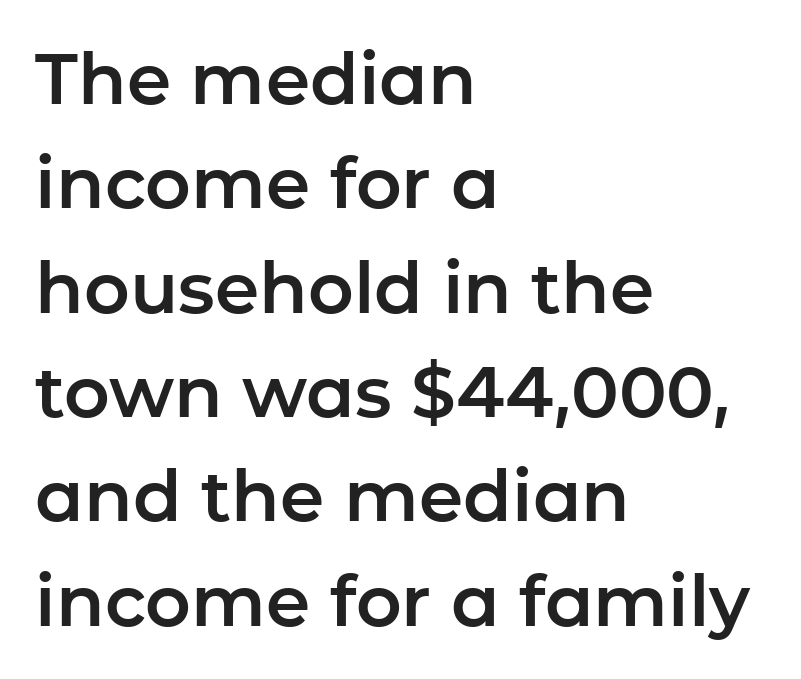
The area under the type is left untouched. These lines are rendered in a variable-pitch font. In terms of leading, this rendering sits right in the middle. Layout note: lines flush left. You can tell from the bare stems that sans-serif type was used.
